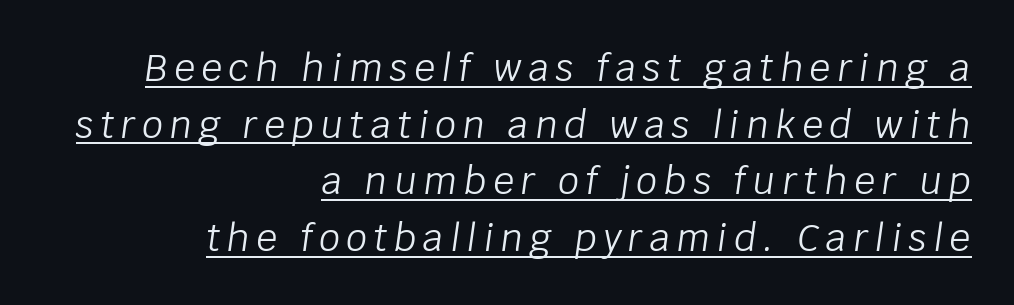
{"italic": "yes", "lean": "right", "slant_degrees": 8, "bold": "no", "weight": "light", "width": "normal", "stroke_contrast": "low", "x_height": "large", "monospaced": "no", "underline": "yes", "align": "right", "line_spacing": "normal", "line_spacing_ratio": 1.53, "glyph_px": 37}
